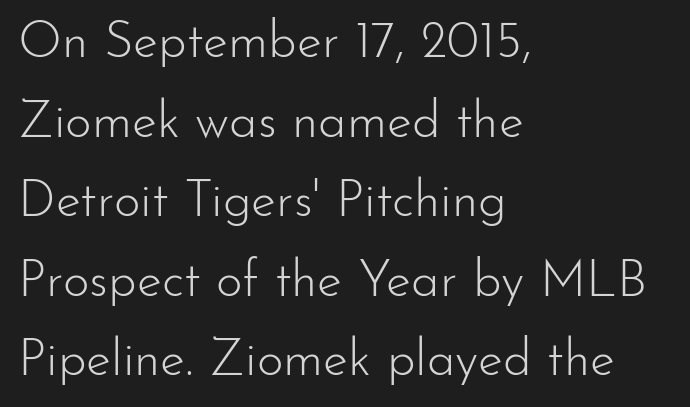
{"serif": "no", "italic": "no", "bold": "no", "weight": "light", "width": "normal", "stroke_contrast": "low", "x_height": "small", "monospaced": "no", "underline": "no", "align": "left", "line_spacing": "normal", "line_spacing_ratio": 1.56, "letter_spacing": "normal", "letter_spacing_em": 0.0, "glyph_px": 51}
